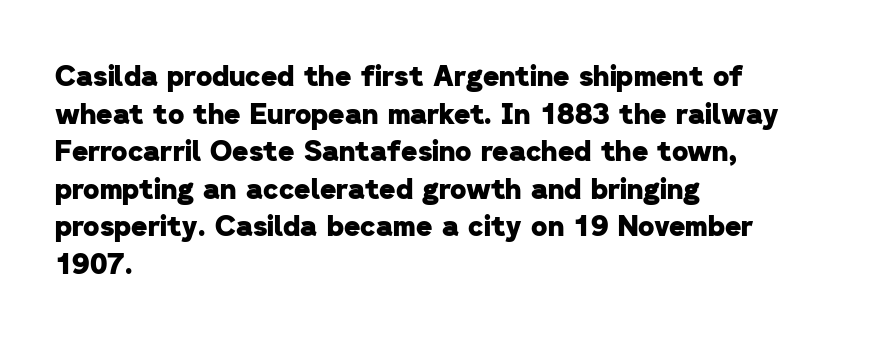
Q: Is the text bold? A: Yes.
Q: Is the typeface a serif or a sans-serif typeface? A: Sans-serif.
Q: Is the text underlined? A: No.
Q: How is the paragraph aligned? A: Left-aligned.
Q: Is the spacing between letters normal or unusually wide? A: Normal.
Q: Is the spacing between lines tight, normal or loose? A: Normal.
Q: Width (condensed, normal, or wide)? A: Normal.
Q: Stroke contrast? A: Low.
Q: x-height? A: Medium.
Q: Monospaced? A: No.
